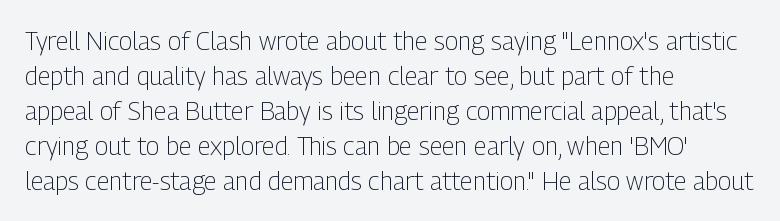
Q: Is the text bold? A: No.
Q: Is the text italic (slanted)? A: No, it is upright.
Q: Is the text underlined? A: No.
Q: How is the paragraph aligned? A: Left-aligned.
Q: Is the spacing between letters normal or unusually wide? A: Normal.
Q: Is the spacing between lines tight, normal or loose? A: Normal.
